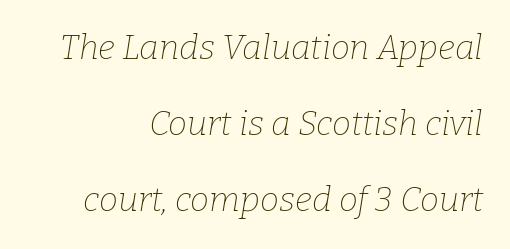
{"serif": "yes", "italic": "yes", "lean": "right", "slant_degrees": 9, "bold": "no", "weight": "thin", "width": "normal", "stroke_contrast": "low", "x_height": "medium", "monospaced": "no", "underline": "no", "align": "right", "line_spacing": "loose", "line_spacing_ratio": 2.24, "letter_spacing": "normal", "letter_spacing_em": 0.0, "glyph_px": 34}
